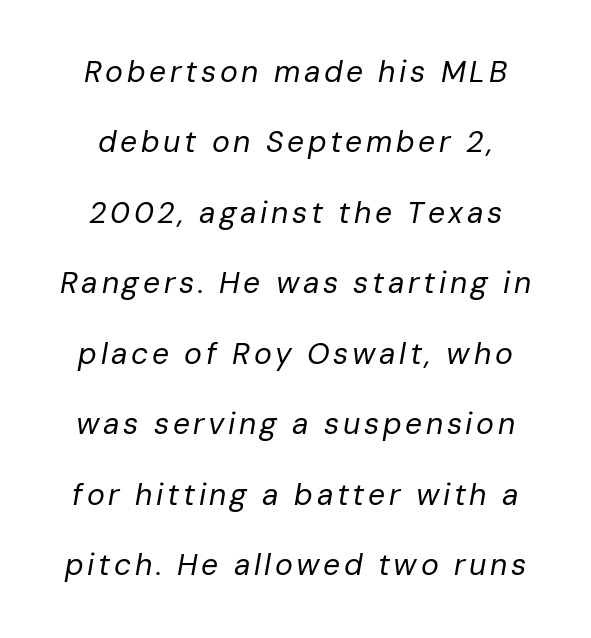
Weight: in the light-to-regular range. Would a proofreader flag this as italicized? Yes. Clear beneath every line of the passage. The vertical gap from one line to the next is large.
